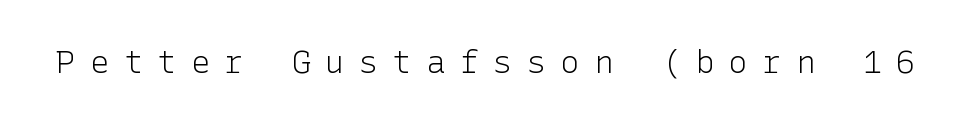
Q: Is the text bold? A: No.
Q: Is the text italic (slanted)? A: No, it is upright.
Q: Is the typeface a serif or a sans-serif typeface? A: Sans-serif.
Q: Is the text underlined? A: No.
Q: Is the spacing between letters normal or unusually wide? A: Unusually wide.
Q: Width (condensed, normal, or wide)? A: Normal.
Q: Stroke contrast? A: Low.
Q: x-height? A: Medium.
